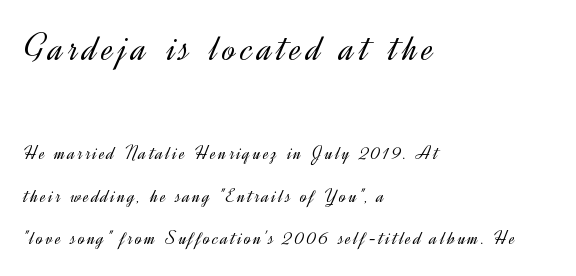
{"serif": "no", "bold": "no", "weight": "light", "width": "normal", "x_height": "small", "monospaced": "no", "underline": "no", "align": "left", "line_spacing": "loose", "line_spacing_ratio": 2.13, "larger_block": "first", "size_ratio": 2.0, "glyph_px": 40}
